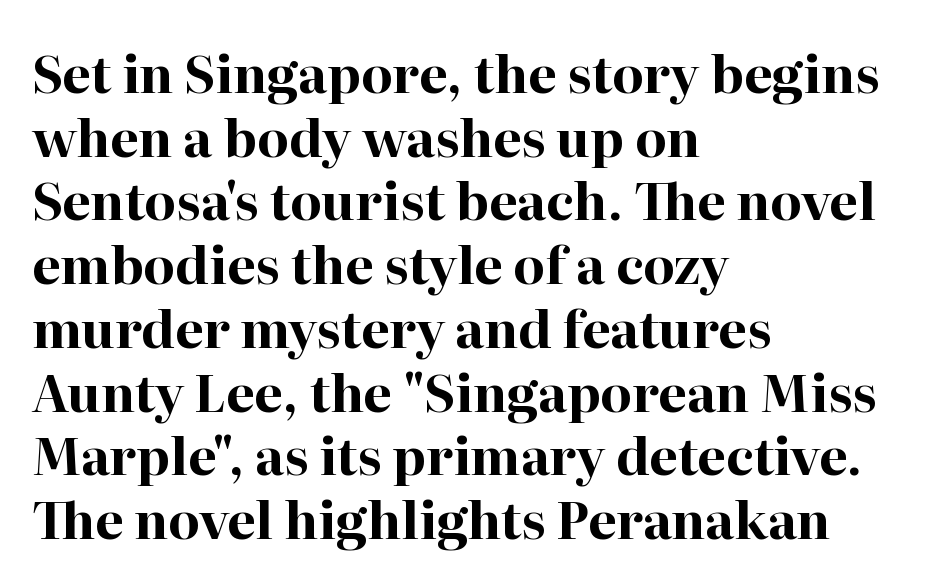
{"serif": "yes", "italic": "no", "bold": "yes", "weight": "bold", "width": "normal", "stroke_contrast": "high", "x_height": "medium", "monospaced": "no", "underline": "no", "align": "left", "line_spacing": "normal", "line_spacing_ratio": 1.25, "letter_spacing": "normal", "letter_spacing_em": 0.0, "glyph_px": 51}
